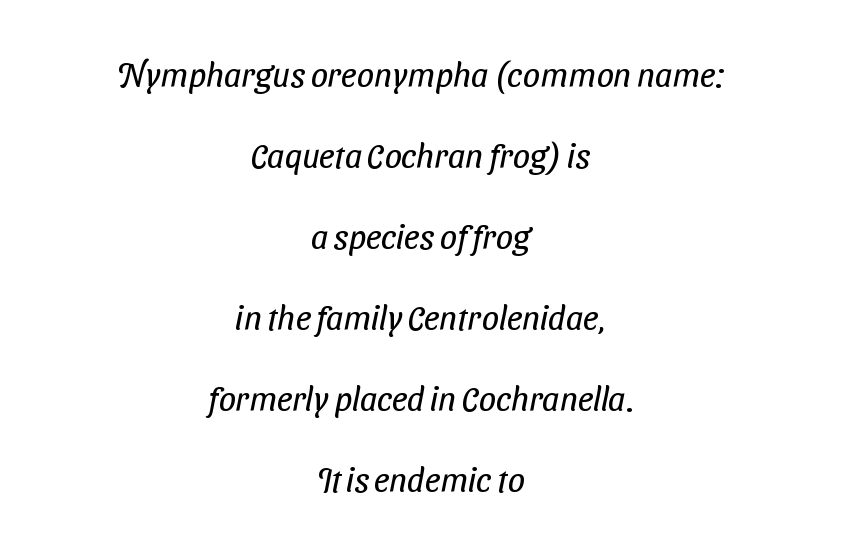
The image shows 34 px regular-weight, condensed sans-serif type; set centered, loose line spacing (2.38x), normal letter spacing, not underlined; low stroke contrast and a medium x-height.
